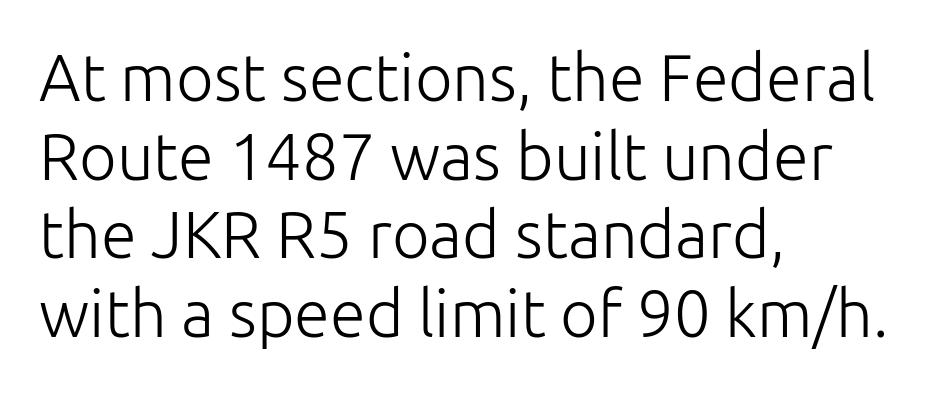
This sample has the flowing, uneven cadence of proportional lettering. The rag falls on the right side of this text block. Classification — sans serif. The strokes are not fattened; the text isn't bold. Tracking value appears to be zero — textbook default spacing.
